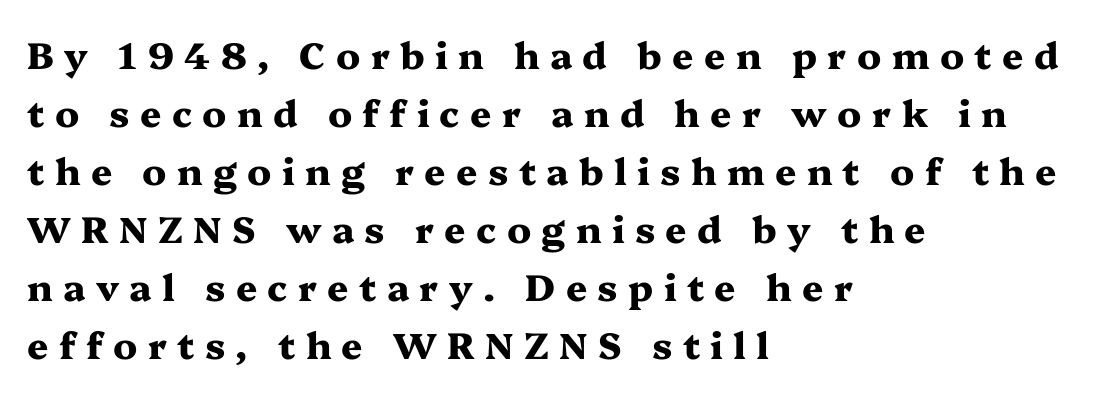
The typeface chosen for these lines features serifs. The passage shown is typed in a proportional face where columns would drift. Anything drawn beneath the words? Only blank space. A dark, heavy texture on the line: the type is bold.
